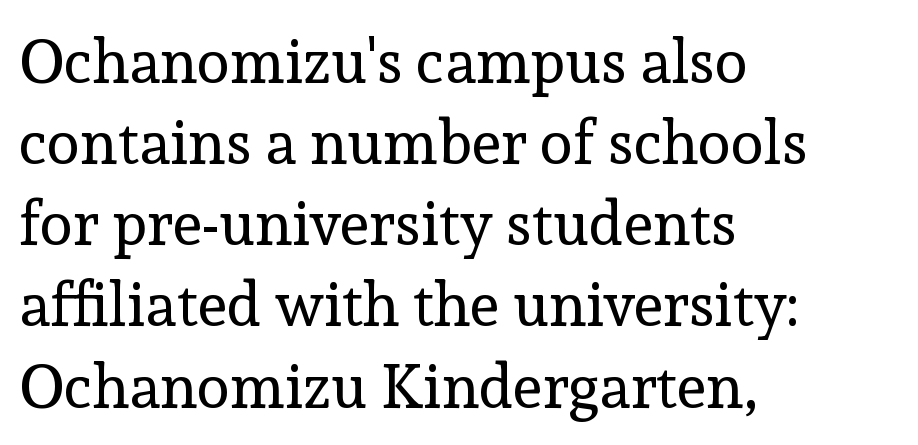
Q: Is the text bold? A: No.
Q: Is the text italic (slanted)? A: No, it is upright.
Q: Is the typeface a serif or a sans-serif typeface? A: Serif.
Q: Is the text underlined? A: No.
Q: How is the paragraph aligned? A: Left-aligned.
Q: Is the spacing between letters normal or unusually wide? A: Normal.
Q: Is the spacing between lines tight, normal or loose? A: Normal.
Q: Width (condensed, normal, or wide)? A: Normal.
Q: x-height? A: Medium.
Q: Monospaced? A: No.
